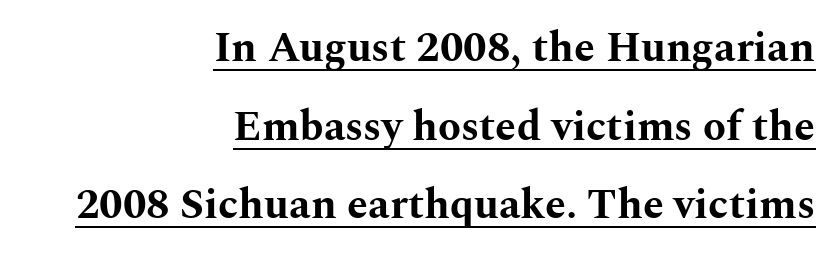
{"serif": "yes", "italic": "no", "bold": "yes", "weight": "bold", "width": "wide", "stroke_contrast": "medium", "x_height": "medium", "monospaced": "no", "underline": "yes", "align": "right", "line_spacing_ratio": 1.87, "letter_spacing": "normal", "letter_spacing_em": 0.0, "glyph_px": 42}
